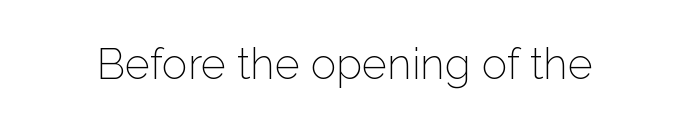
The image shows 43 px light sans-serif type, upright; set normal letter spacing, not underlined; low stroke contrast and a medium x-height.
